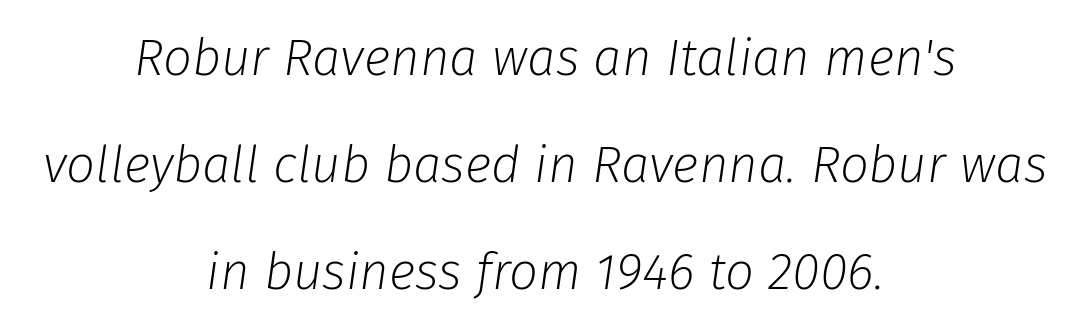
{"italic": "yes", "lean": "right", "slant_degrees": 8, "bold": "no", "weight": "light", "width": "normal", "stroke_contrast": "low", "x_height": "medium", "monospaced": "no", "underline": "no", "align": "center", "line_spacing": "loose", "line_spacing_ratio": 2.1, "letter_spacing": "normal", "letter_spacing_em": 0.0, "glyph_px": 51}
